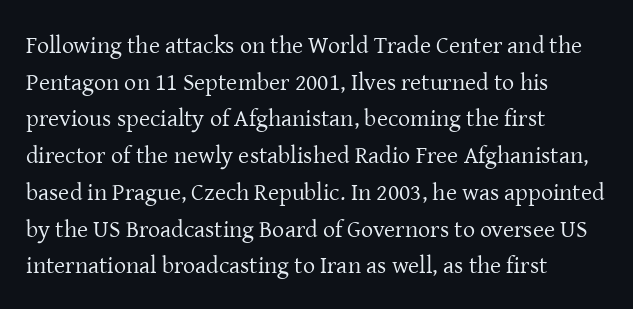
The image shows 24 px text type, upright; set left-aligned, normal line spacing (1.53x), normal letter spacing, not underlined.
